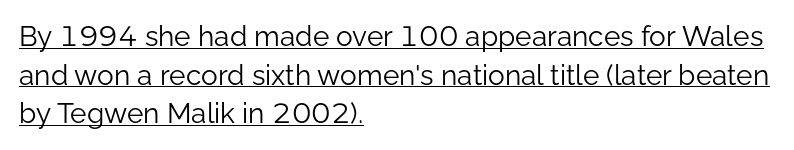
{"serif": "no", "italic": "no", "bold": "no", "weight": "light", "width": "normal", "stroke_contrast": "low", "x_height": "medium", "monospaced": "no", "underline": "yes", "align": "left", "line_spacing": "normal", "line_spacing_ratio": 1.38, "letter_spacing": "normal", "letter_spacing_em": 0.0, "glyph_px": 28}
